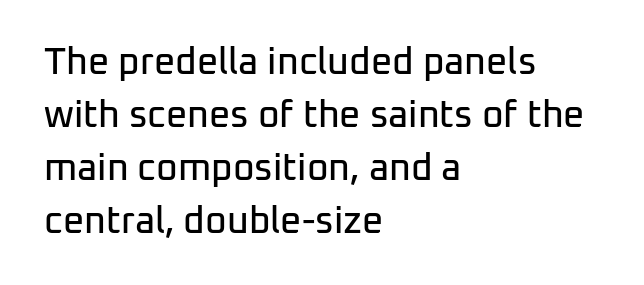
{"serif": "no", "italic": "no", "width": "normal", "stroke_contrast": "low", "x_height": "medium", "monospaced": "no", "underline": "no", "align": "left", "line_spacing": "normal", "line_spacing_ratio": 1.43, "letter_spacing": "normal", "letter_spacing_em": 0.0, "glyph_px": 37}
